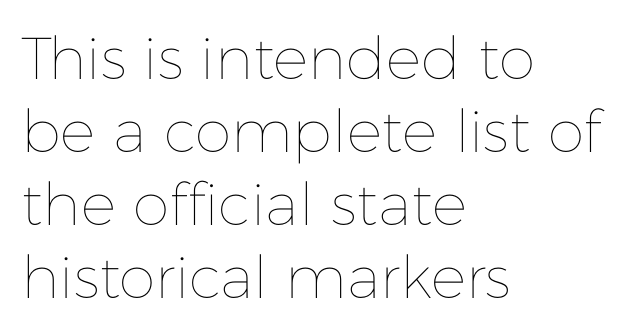
{"italic": "no", "bold": "no", "weight": "thin", "width": "normal", "stroke_contrast": "low", "x_height": "medium", "monospaced": "no", "underline": "no", "align": "left", "line_spacing_ratio": 1.24, "letter_spacing": "normal", "letter_spacing_em": 0.0, "glyph_px": 59}
